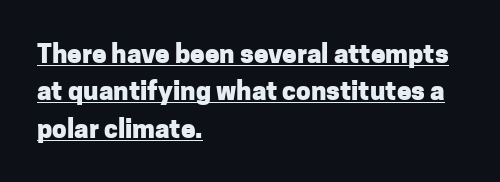
Q: Is the text bold? A: Yes.
Q: Is the text italic (slanted)? A: No, it is upright.
Q: Is the text underlined? A: Yes.
Q: How is the paragraph aligned? A: Left-aligned.
Q: Is the spacing between letters normal or unusually wide? A: Normal.
Q: Is the spacing between lines tight, normal or loose? A: Normal.
